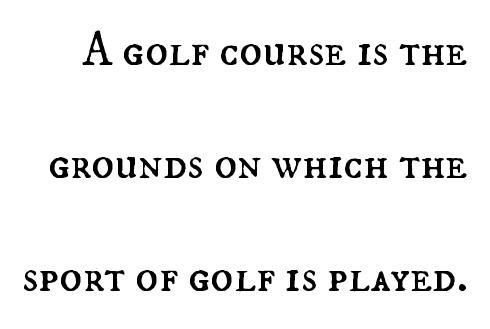
{"italic": "no", "bold": "no", "weight": "regular", "width": "normal", "stroke_contrast": "medium", "x_height": "small", "monospaced": "no", "underline": "no", "line_spacing": "loose", "line_spacing_ratio": 2.4, "letter_spacing": "normal", "letter_spacing_em": 0.0, "glyph_px": 47}
